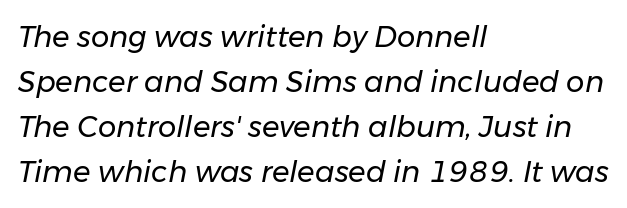
The passage shown stacks its lines at a standard gap. Each letter keeps its own natural width here, so spacing adapts to shape. Short note: letters normally spaced. Honestly, there is no underline to notice here at all. The font is comparable to plain body text, perhaps lighter. In terms of posture, this sample is oblique.
